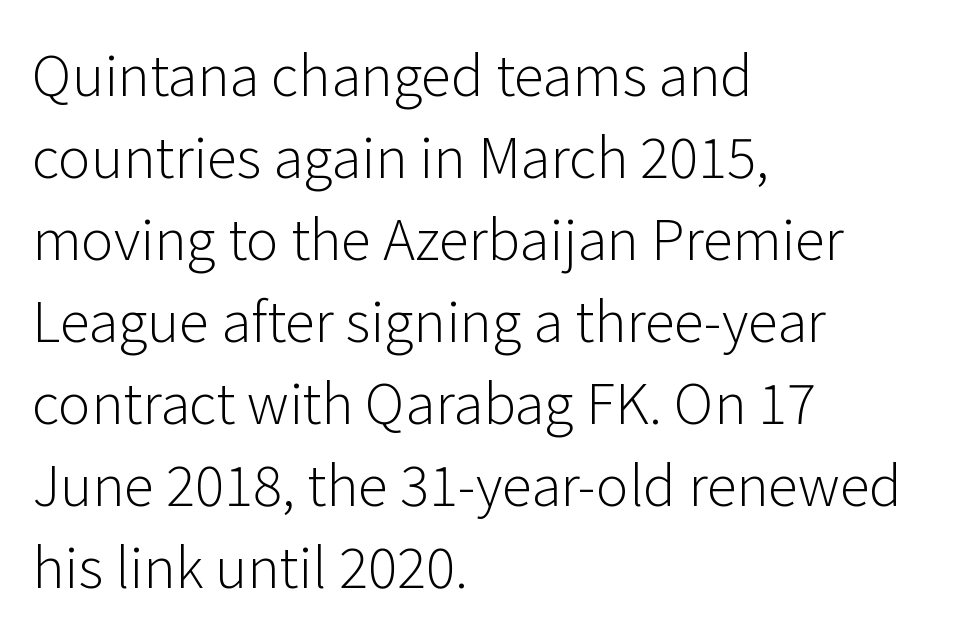
Q: Is the text bold? A: No.
Q: Is the text italic (slanted)? A: No, it is upright.
Q: Is the typeface a serif or a sans-serif typeface? A: Sans-serif.
Q: Is the text underlined? A: No.
Q: How is the paragraph aligned? A: Left-aligned.
Q: Is the spacing between letters normal or unusually wide? A: Normal.
Q: Is the spacing between lines tight, normal or loose? A: Normal.
Q: Width (condensed, normal, or wide)? A: Normal.
Q: Stroke contrast? A: Low.
Q: x-height? A: Medium.
Q: Monospaced? A: No.
